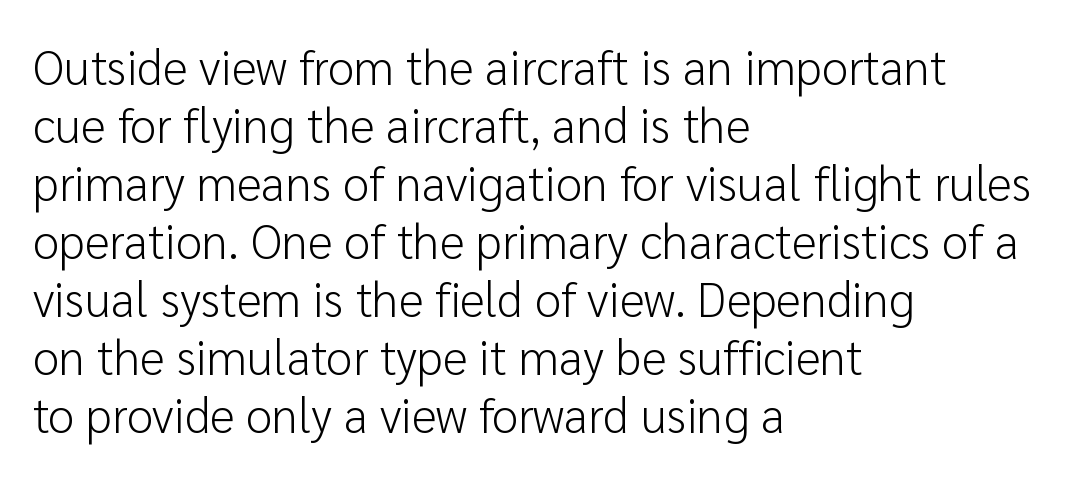
This is roman type, the default non-slanted kind. These lines are set flush left with a ragged right edge. You could not count columns in this text — the font is proportionally spaced. No feet cap the strokes, marking this as sans-serif type.
